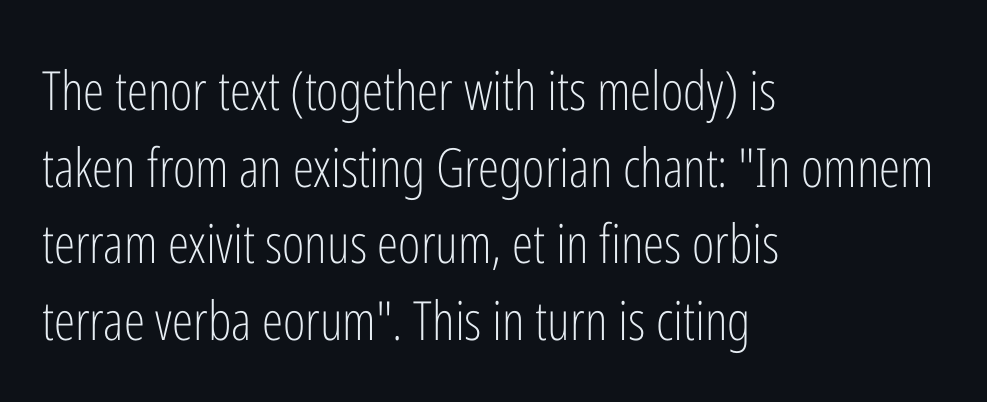
Q: Is the text bold? A: No.
Q: Is the text italic (slanted)? A: No, it is upright.
Q: Is the typeface a serif or a sans-serif typeface? A: Sans-serif.
Q: Is the text underlined? A: No.
Q: How is the paragraph aligned? A: Left-aligned.
Q: Is the spacing between letters normal or unusually wide? A: Normal.
Q: Is the spacing between lines tight, normal or loose? A: Normal.
Q: Width (condensed, normal, or wide)? A: Condensed.
Q: Stroke contrast? A: Low.
Q: x-height? A: Medium.
Q: Monospaced? A: No.
